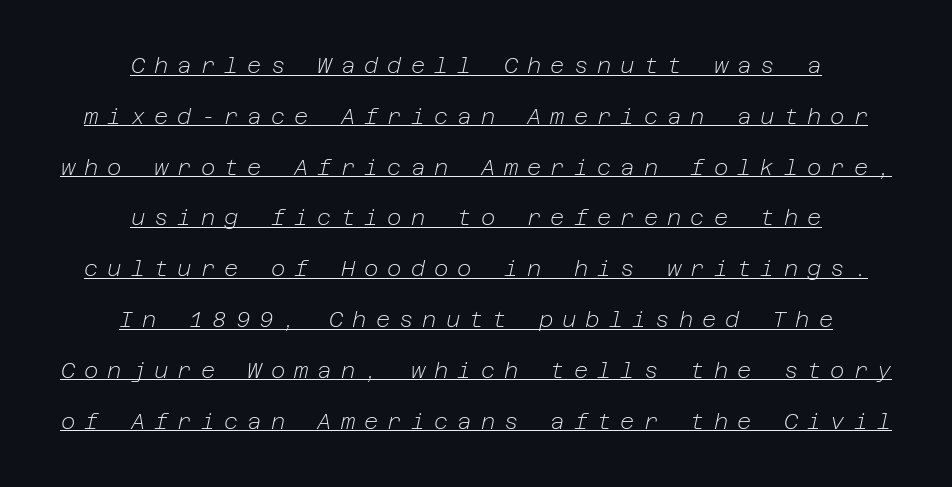
Slanted lettering throughout. Quick note: interline space is abundant. Decoration check: the copy is underlined. Leftover space on each line is divided equally before and after the words. The passage shown has open, widely tracked lettering throughout.
